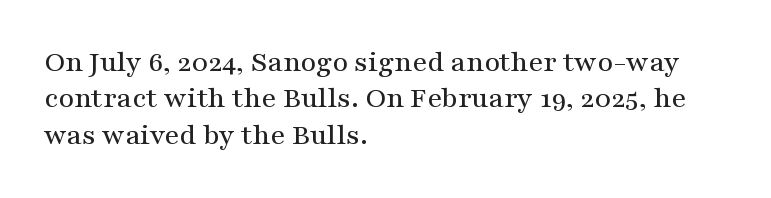
Each word holds together tightly as a unit, with standard inter-letter gaps. The lettering holds an erect, upright posture throughout. No word sits above an underline. You could not count columns in this text — the font is proportionally spaced. The passage is arranged the way most books set body copy — flush left. Type style note: has serifs.
